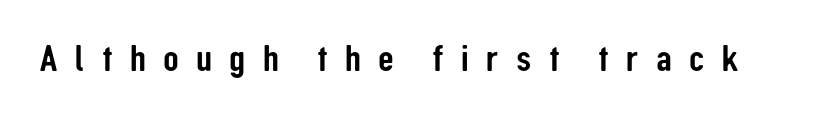
Q: Is the text italic (slanted)? A: No, it is upright.
Q: Is the typeface a serif or a sans-serif typeface? A: Sans-serif.
Q: Is the text underlined? A: No.
Q: Is the spacing between letters normal or unusually wide? A: Unusually wide.
Q: Width (condensed, normal, or wide)? A: Condensed.
Q: Stroke contrast? A: Low.
Q: x-height? A: Medium.
Q: Monospaced? A: No.
